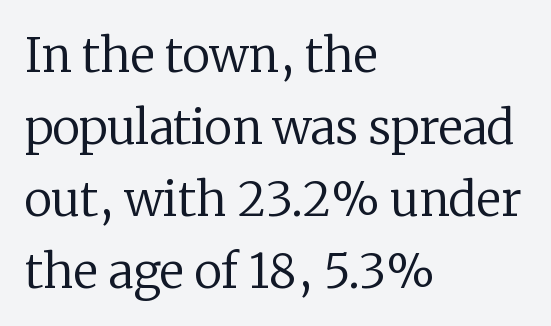
{"serif": "yes", "italic": "no", "bold": "no", "weight": "regular", "width": "normal", "stroke_contrast": "low", "x_height": "medium", "monospaced": "no", "underline": "no", "align": "left", "line_spacing": "normal", "line_spacing_ratio": 1.53, "letter_spacing": "normal", "letter_spacing_em": 0.0, "glyph_px": 47}
